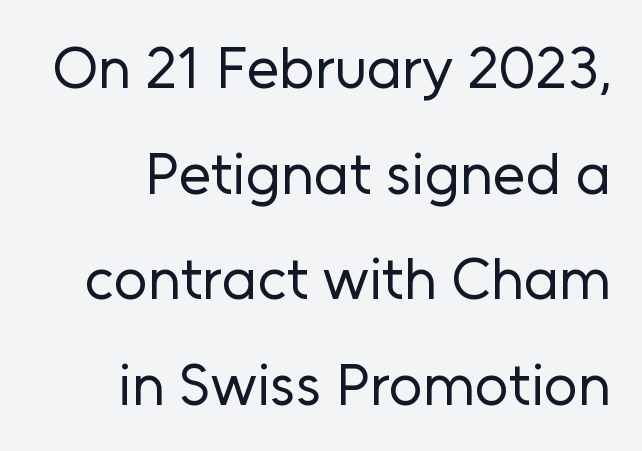
The image shows 59 px regular-weight sans-serif type, upright; set line spacing 1.79x, normal letter spacing, not underlined; low stroke contrast and a medium x-height.
